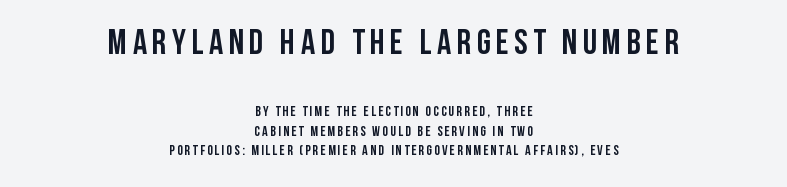
The image shows 35 px semibold, condensed sans-serif type, upright; set centered, normal line spacing (1.42x), not underlined; the first (top) block is 2.5x larger; low stroke contrast and a large x-height.
